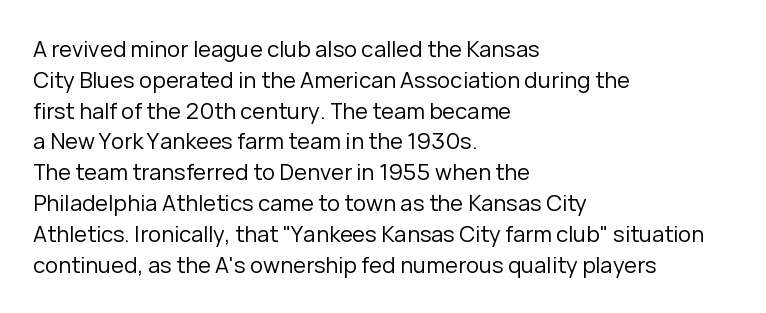
Summary of vertical rhythm: regular, with standard interline spacing. Short note: letters normally spaced. The font's upright variant was chosen for this text. Casual observation: everything's shoved over to the left.
